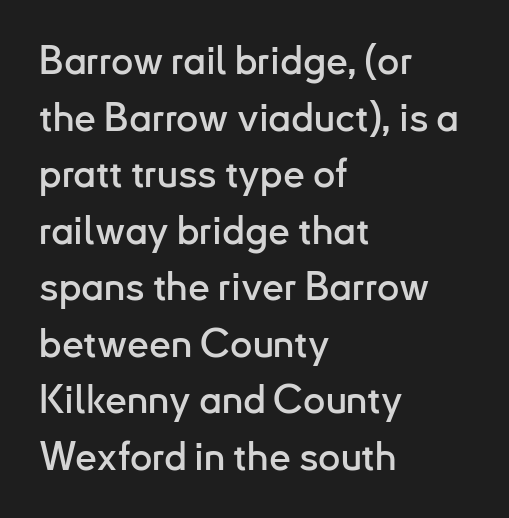
Character widths vary here, with narrow letters taking less room than wide ones. Glyph-to-glyph distance matches everyday printed text. Does the leading feel generous? No, just average. Nope, no serifs anywhere on these letters. The words here are not underlined.
